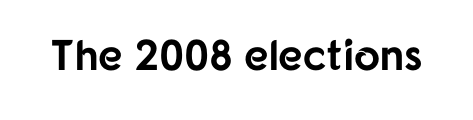
{"serif": "no", "italic": "no", "bold": "yes", "weight": "bold", "width": "normal", "stroke_contrast": "low", "x_height": "medium", "monospaced": "no", "underline": "no", "letter_spacing": "normal", "letter_spacing_em": 0.0, "glyph_px": 43}
